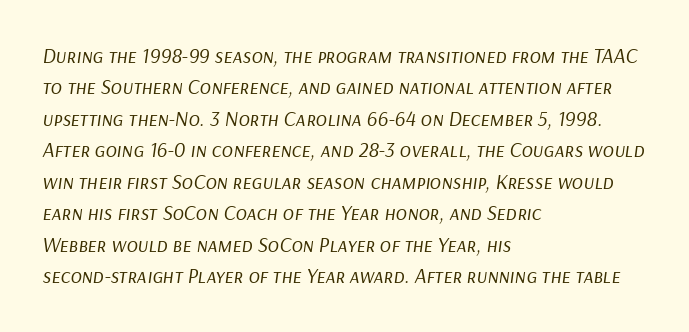
Q: Is the text bold? A: No.
Q: Is the text italic (slanted)? A: Yes, it leans right by about 9 degrees.
Q: Is the text underlined? A: No.
Q: How is the paragraph aligned? A: Left-aligned.
Q: Is the spacing between letters normal or unusually wide? A: Normal.
Q: Is the spacing between lines tight, normal or loose? A: Normal.
